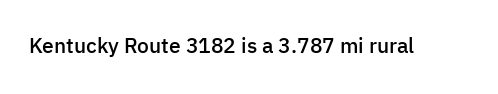
{"italic": "no", "bold": "semi", "underline": "no", "letter_spacing": "normal", "letter_spacing_em": 0.0, "glyph_px": 21}
